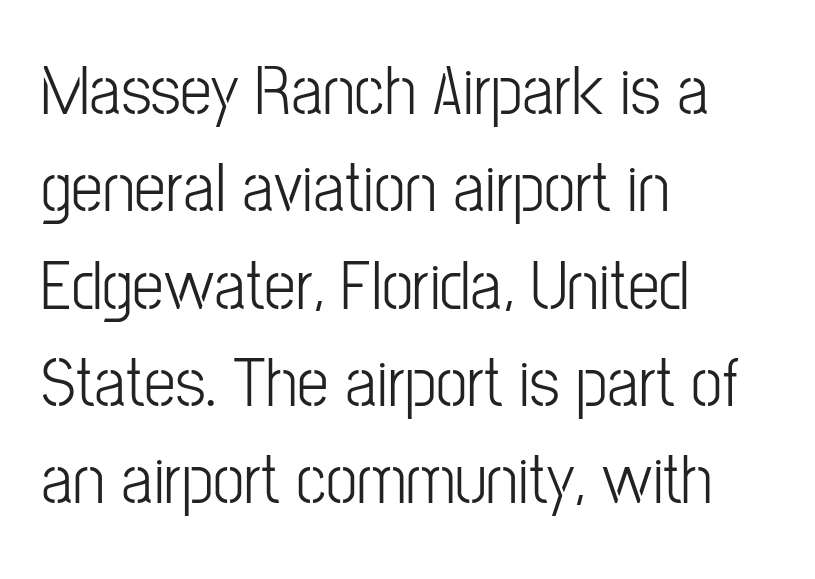
{"serif": "no", "italic": "no", "bold": "no", "weight": "light", "width": "condensed", "stroke_contrast": "low", "x_height": "medium", "monospaced": "no", "underline": "no", "align": "left", "line_spacing": "normal", "line_spacing_ratio": 1.37, "letter_spacing": "normal", "letter_spacing_em": 0.0, "glyph_px": 71}
